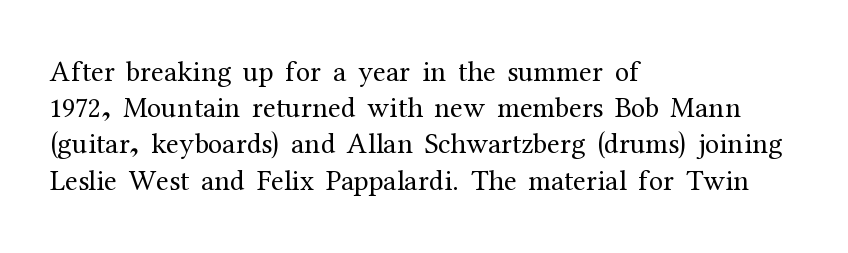
{"serif": "yes", "italic": "no", "bold": "no", "weight": "regular", "width": "normal", "stroke_contrast": "medium", "x_height": "medium", "monospaced": "no", "underline": "no", "align": "left", "line_spacing": "normal", "line_spacing_ratio": 1.25, "letter_spacing": "normal", "letter_spacing_em": 0.0, "glyph_px": 29}
